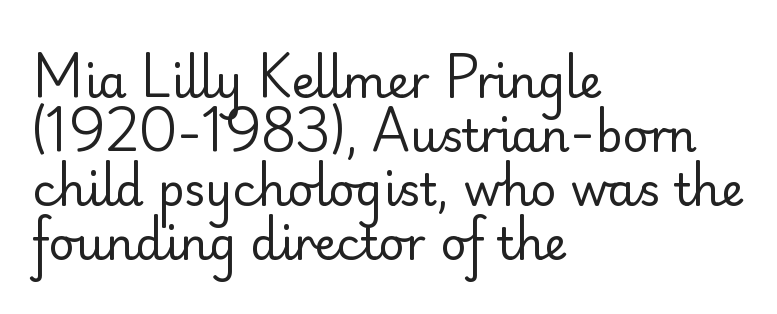
Q: Is the text bold? A: No.
Q: Is the text italic (slanted)? A: No, it is upright.
Q: Is the typeface a serif or a sans-serif typeface? A: Sans-serif.
Q: Is the text underlined? A: No.
Q: How is the paragraph aligned? A: Left-aligned.
Q: Is the spacing between letters normal or unusually wide? A: Normal.
Q: Width (condensed, normal, or wide)? A: Normal.
Q: Stroke contrast? A: Low.
Q: x-height? A: Small.
Q: Monospaced? A: No.
